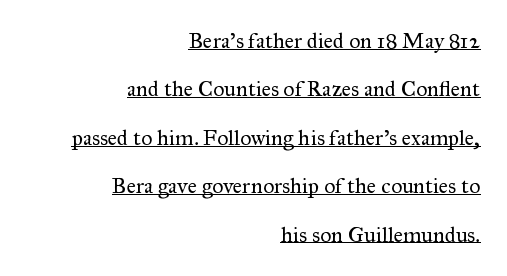
The image shows 22 px text type, upright; set right-aligned, loose line spacing (2.2x), normal letter spacing, underlined.
